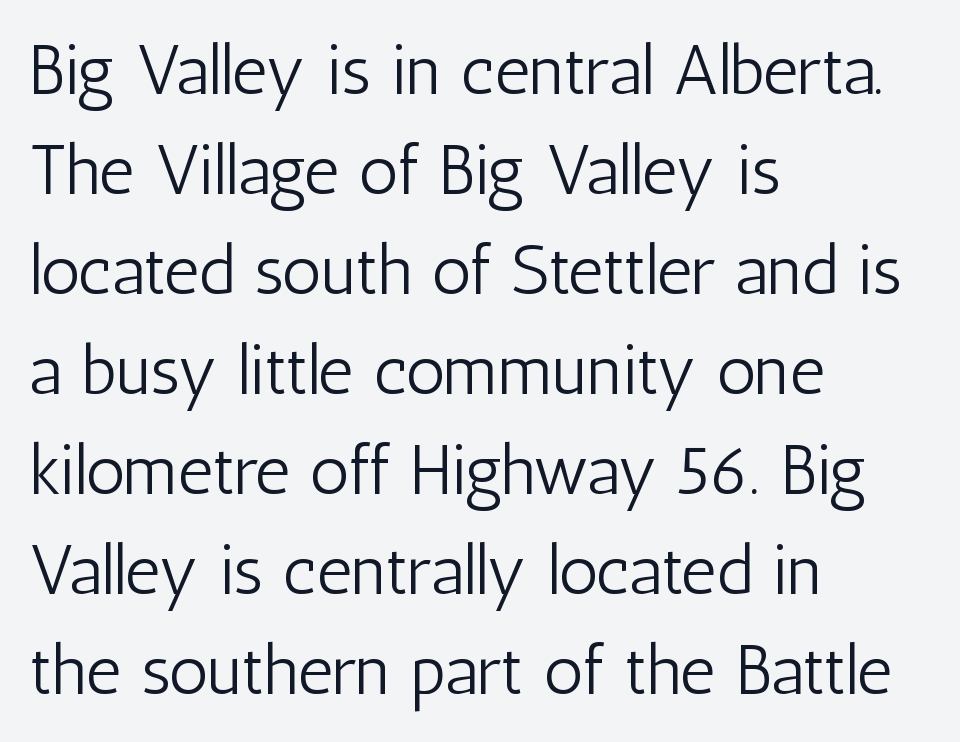
{"serif": "no", "italic": "no", "bold": "no", "weight": "light", "width": "condensed", "stroke_contrast": "low", "x_height": "medium", "monospaced": "no", "underline": "no", "align": "left", "line_spacing": "normal", "line_spacing_ratio": 1.45, "letter_spacing": "normal", "letter_spacing_em": 0.0, "glyph_px": 69}
